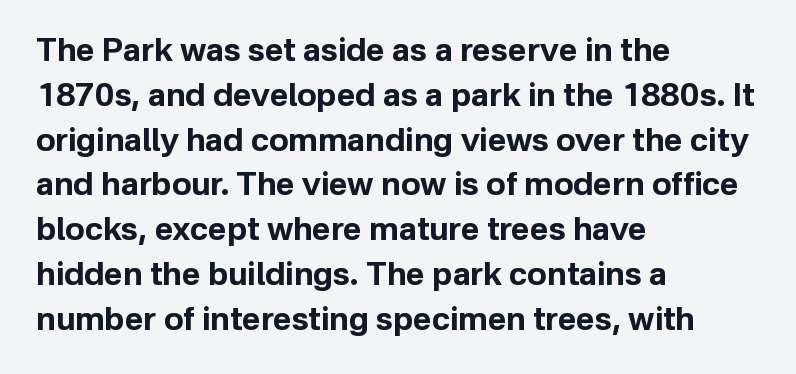
The letters sit at their default tracking, neither squeezed nor spread. The ragged edge is on the right, which tells us the setting is flush left. Vertical strokes here are truly vertical. Anything drawn beneath the words? Only blank space.
